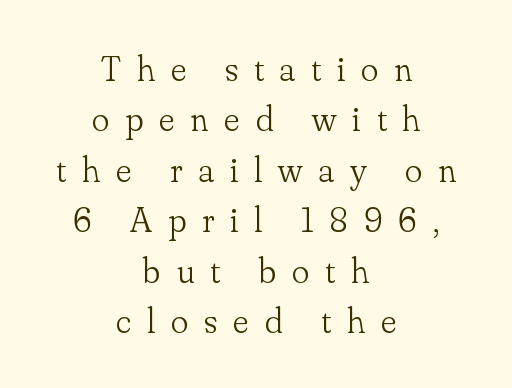
Q: Is the text bold? A: No.
Q: Is the text italic (slanted)? A: No, it is upright.
Q: Is the typeface a serif or a sans-serif typeface? A: Serif.
Q: Is the text underlined? A: No.
Q: How is the paragraph aligned? A: Centered.
Q: Is the spacing between letters normal or unusually wide? A: Unusually wide.
Q: Is the spacing between lines tight, normal or loose? A: Normal.
Q: Width (condensed, normal, or wide)? A: Normal.
Q: Stroke contrast? A: Low.
Q: x-height? A: Small.
Q: Monospaced? A: No.
